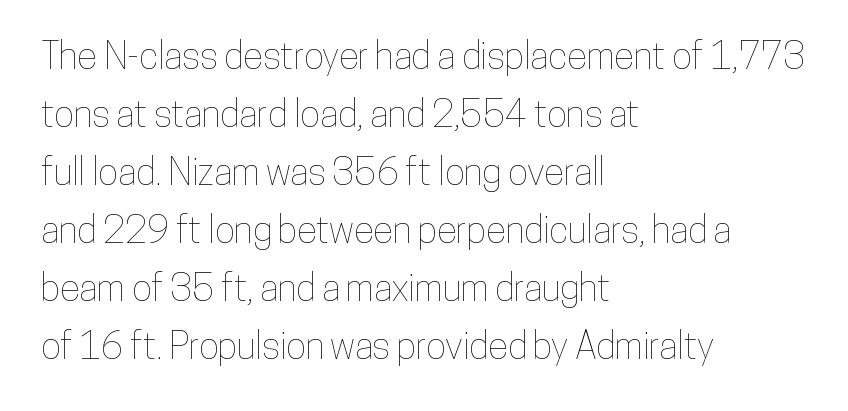
Q: Is the text italic (slanted)? A: No, it is upright.
Q: Is the text underlined? A: No.
Q: How is the paragraph aligned? A: Left-aligned.
Q: Is the spacing between letters normal or unusually wide? A: Normal.
Q: Is the spacing between lines tight, normal or loose? A: Normal.
Q: Width (condensed, normal, or wide)? A: Condensed.
Q: Stroke contrast? A: Low.
Q: x-height? A: Medium.
Q: Monospaced? A: No.
